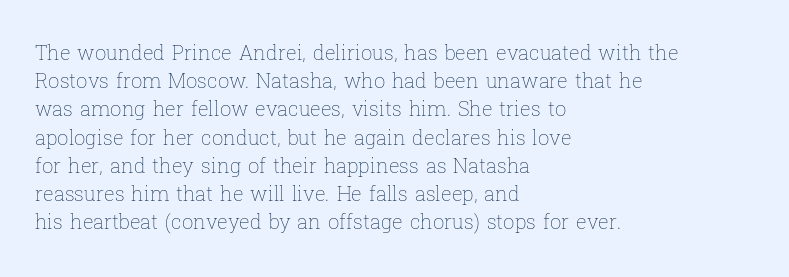
Q: Is the text bold? A: No.
Q: Is the text italic (slanted)? A: No, it is upright.
Q: Is the text underlined? A: No.
Q: How is the paragraph aligned? A: Left-aligned.
Q: Is the spacing between letters normal or unusually wide? A: Normal.
Q: Is the spacing between lines tight, normal or loose? A: Normal.
